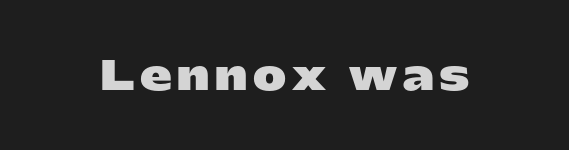
Q: Is the text bold? A: Yes.
Q: Is the text italic (slanted)? A: No, it is upright.
Q: Is the typeface a serif or a sans-serif typeface? A: Sans-serif.
Q: Is the text underlined? A: No.
Q: Width (condensed, normal, or wide)? A: Wide.
Q: Stroke contrast? A: Low.
Q: x-height? A: Medium.
Q: Monospaced? A: No.
